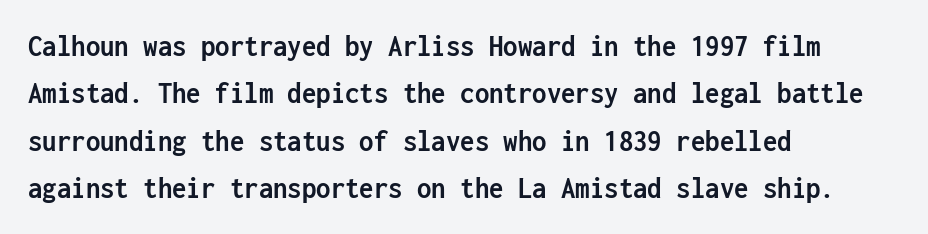
Q: Is the text bold? A: Yes.
Q: Is the text italic (slanted)? A: No, it is upright.
Q: Is the typeface a serif or a sans-serif typeface? A: Sans-serif.
Q: Is the text underlined? A: No.
Q: How is the paragraph aligned? A: Left-aligned.
Q: Is the spacing between letters normal or unusually wide? A: Normal.
Q: Is the spacing between lines tight, normal or loose? A: Normal.
Q: Width (condensed, normal, or wide)? A: Condensed.
Q: Stroke contrast? A: Low.
Q: x-height? A: Medium.
Q: Monospaced? A: Yes.
